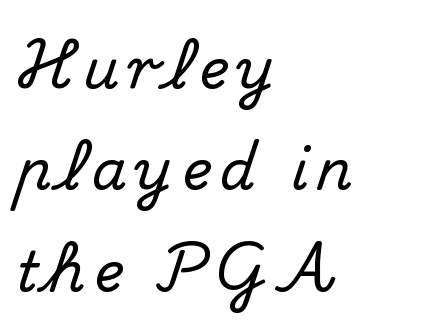
Q: Is the text italic (slanted)? A: Yes.
Q: Is the typeface a serif or a sans-serif typeface? A: Serif.
Q: Is the text underlined? A: No.
Q: How is the paragraph aligned? A: Left-aligned.
Q: Width (condensed, normal, or wide)? A: Normal.
Q: Stroke contrast? A: Medium.
Q: x-height? A: Small.
Q: Monospaced? A: No.
